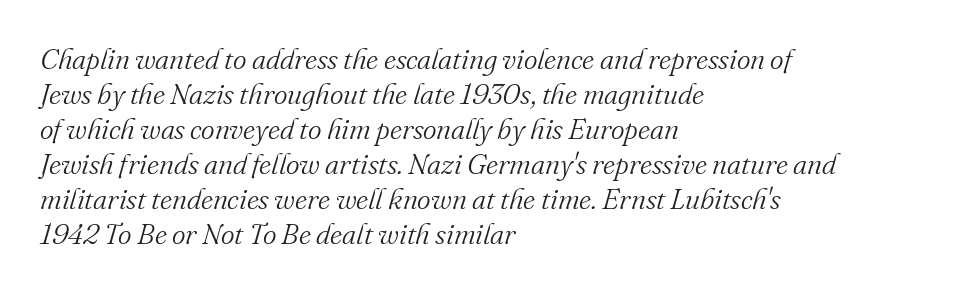
{"serif": "yes", "italic": "yes", "lean": "right", "slant_degrees": 16, "bold": "no", "weight": "light", "width": "normal", "stroke_contrast": "medium", "x_height": "small", "monospaced": "no", "underline": "no", "align": "left", "line_spacing_ratio": 1.21, "letter_spacing": "normal", "letter_spacing_em": 0.0, "glyph_px": 29}
